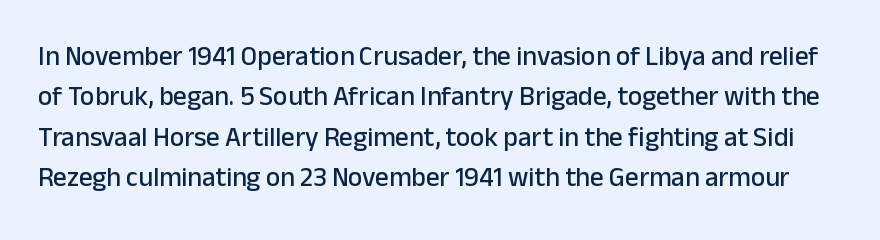
The image shows 27 px text type, upright; set normal line spacing (1.5x), normal letter spacing, not underlined.
